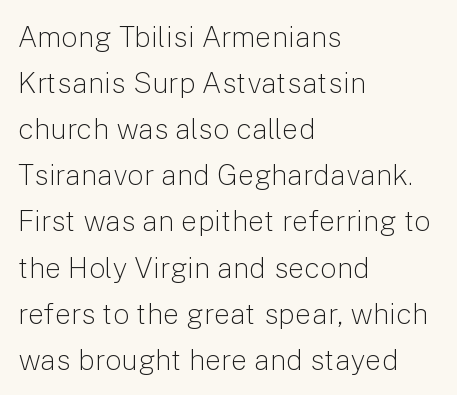
{"serif": "no", "italic": "no", "bold": "no", "weight": "light", "width": "normal", "stroke_contrast": "low", "x_height": "medium", "monospaced": "no", "underline": "no", "align": "left", "line_spacing": "normal", "line_spacing_ratio": 1.59, "letter_spacing": "normal", "letter_spacing_em": 0.0, "glyph_px": 29}
